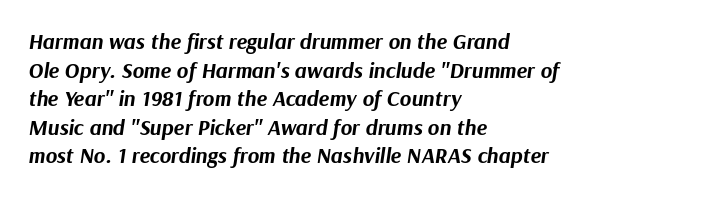
The image shows 22 px bold type, italic (leaning right); set left-aligned, normal line spacing (1.3x), normal letter spacing, not underlined.
